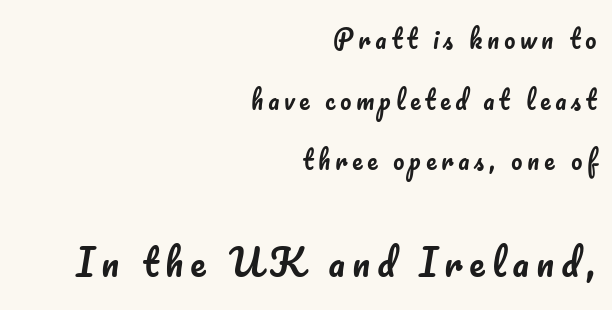
{"width": "normal", "stroke_contrast": "low", "x_height": "small", "monospaced": "no", "underline": "no", "align": "right", "line_spacing": "loose", "line_spacing_ratio": 2.43, "larger_block": "second", "size_ratio": 1.48, "glyph_px": 37}
